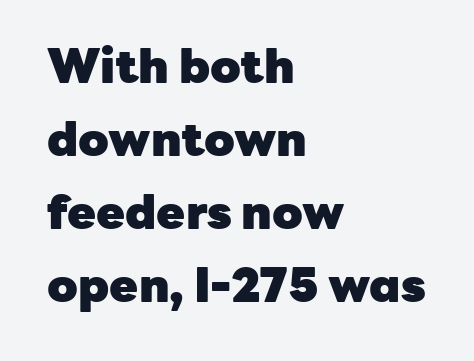
Q: Is the text bold? A: Yes.
Q: Is the text italic (slanted)? A: No, it is upright.
Q: Is the typeface a serif or a sans-serif typeface? A: Sans-serif.
Q: Is the text underlined? A: No.
Q: How is the paragraph aligned? A: Left-aligned.
Q: Is the spacing between letters normal or unusually wide? A: Normal.
Q: Is the spacing between lines tight, normal or loose? A: Normal.
Q: Width (condensed, normal, or wide)? A: Normal.
Q: Stroke contrast? A: Low.
Q: x-height? A: Medium.
Q: Monospaced? A: No.
